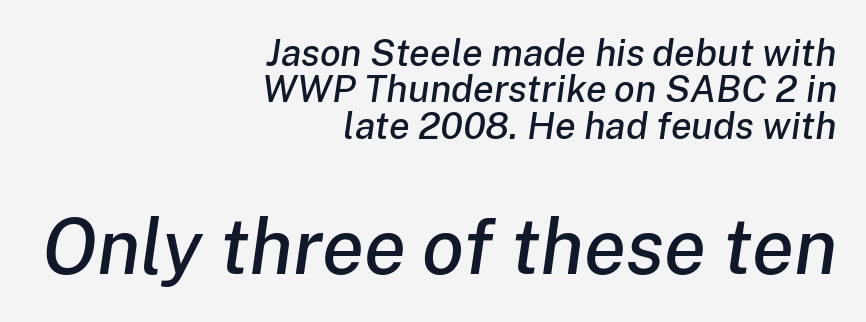
Q: Is the text italic (slanted)? A: Yes, it leans right by about 8 degrees.
Q: Is the text underlined? A: No.
Q: How is the paragraph aligned? A: Right-aligned.
Q: Is the spacing between letters normal or unusually wide? A: Normal.
Q: Is the spacing between lines tight, normal or loose? A: Tight.
Q: Which block of text is set in a larger size, the first (top) or the second (bottom)? A: The second (bottom) one.
Q: Width (condensed, normal, or wide)? A: Normal.
Q: Stroke contrast? A: Low.
Q: x-height? A: Medium.
Q: Monospaced? A: No.
